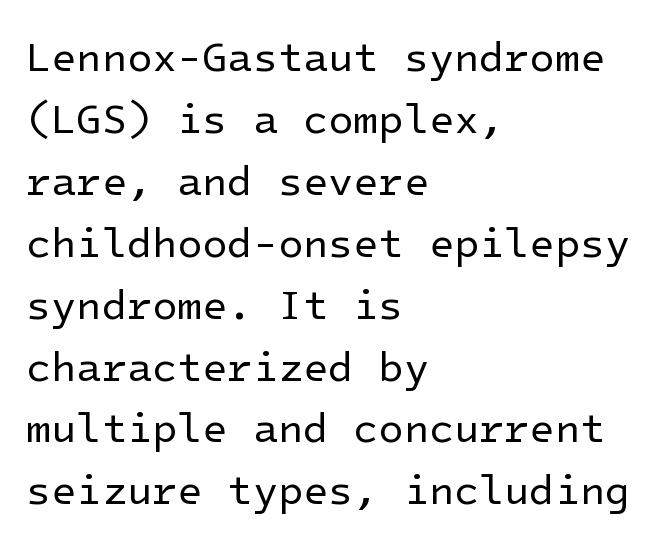
The image shows 41 px regular-weight sans-serif type, upright; set left-aligned, normal line spacing (1.51x), normal letter spacing, not underlined; low stroke contrast and a medium x-height.
